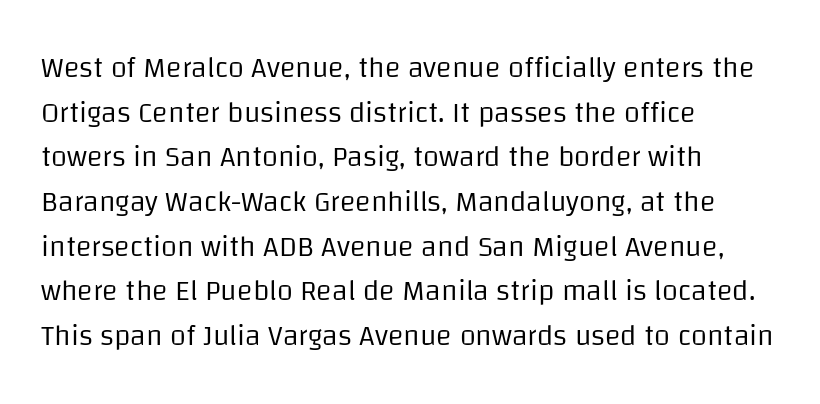
Q: Is the text bold? A: No.
Q: Is the text italic (slanted)? A: No, it is upright.
Q: Is the typeface a serif or a sans-serif typeface? A: Sans-serif.
Q: Is the text underlined? A: No.
Q: How is the paragraph aligned? A: Left-aligned.
Q: Is the spacing between letters normal or unusually wide? A: Normal.
Q: Is the spacing between lines tight, normal or loose? A: Normal.
Q: Width (condensed, normal, or wide)? A: Normal.
Q: Stroke contrast? A: Low.
Q: x-height? A: Large.
Q: Monospaced? A: No.
